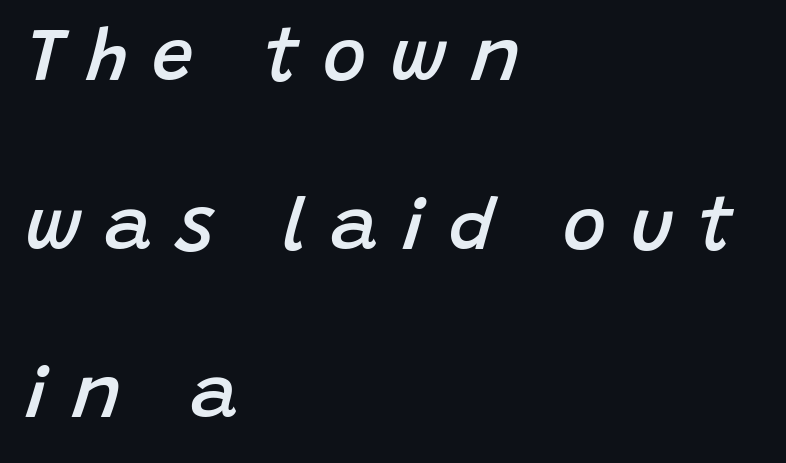
{"italic": "yes", "lean": "right", "slant_degrees": 15, "bold": "semi", "weight": "semibold", "width": "normal", "stroke_contrast": "low", "x_height": "large", "monospaced": "no", "underline": "no", "align": "left", "line_spacing": "loose", "line_spacing_ratio": 2.28, "letter_spacing": "wide", "letter_spacing_em": 0.32, "glyph_px": 74}
